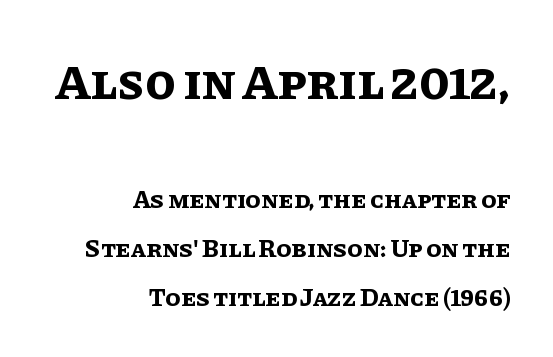
A clean baseline with only descenders dipping below it. A flush-right, rag-left setting is used for this passage. How heavy is the stroke? Heavy — this is a bold. The rendering keeps characters at their native spacing.
